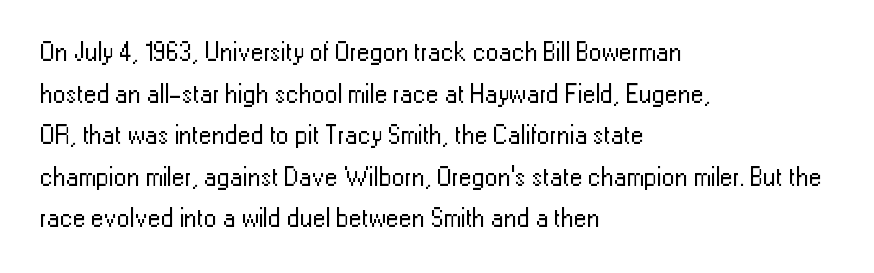
Rule under the text: the space is simply empty. One-word summary of the alignment: left. Stroke thickness stays within the range of a standard reading face or lighter. Rows of type keep a routine distance in the vertical direction. Ascenders rise straight up at ninety degrees. The tracking reads as untouched default to a designer's eye.
